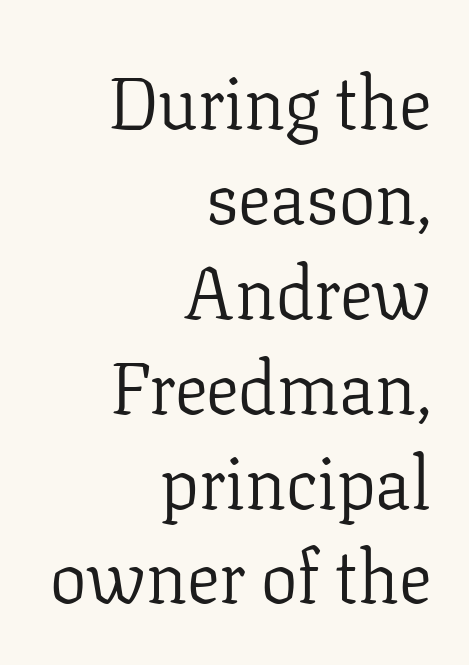
Style check: upright. Beneath every word, the page is bare. A quiet, ordinary-to-light weight characterises the typeface. Regarding serifs, this sample has them. The letters advance in unequal steps, a hallmark of proportional type.
